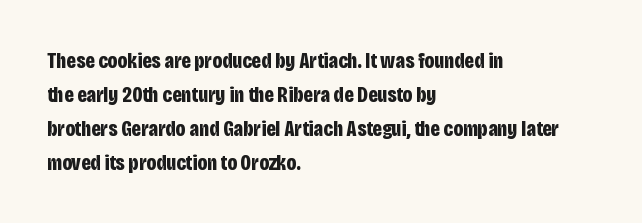
Q: Is the text bold? A: Yes.
Q: Is the text italic (slanted)? A: No, it is upright.
Q: Is the text underlined? A: No.
Q: How is the paragraph aligned? A: Left-aligned.
Q: Is the spacing between letters normal or unusually wide? A: Normal.
Q: Is the spacing between lines tight, normal or loose? A: Normal.
